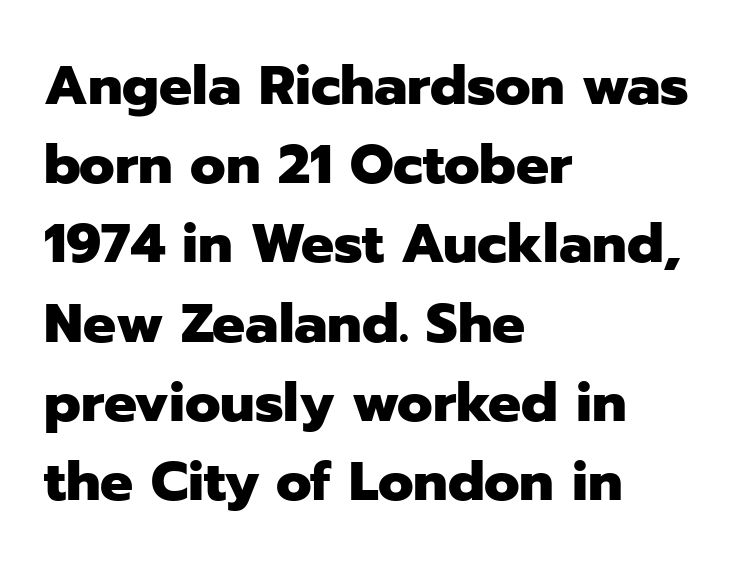
The image shows 55 px heavy sans-serif type, upright; set left-aligned, normal line spacing (1.44x), normal letter spacing, not underlined; low stroke contrast and a medium x-height.
